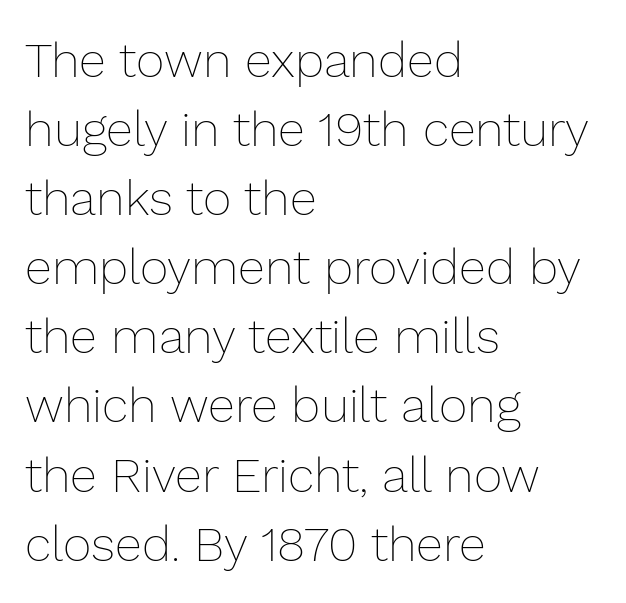
The image shows 49 px thin type, upright; set left-aligned, normal line spacing (1.41x), normal letter spacing, not underlined; low stroke contrast and a medium x-height.
